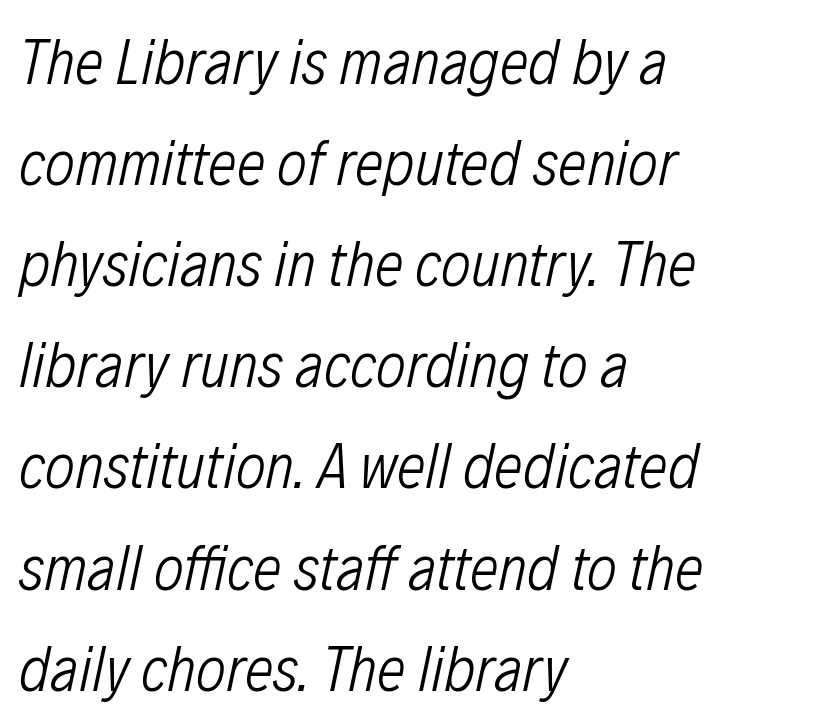
Q: Is the text bold? A: No.
Q: Is the text italic (slanted)? A: Yes, it leans right by about 12 degrees.
Q: Is the text underlined? A: No.
Q: How is the paragraph aligned? A: Left-aligned.
Q: Is the spacing between letters normal or unusually wide? A: Normal.
Q: Is the spacing between lines tight, normal or loose? A: Normal.
Q: Width (condensed, normal, or wide)? A: Condensed.
Q: Stroke contrast? A: Low.
Q: x-height? A: Medium.
Q: Monospaced? A: No.
